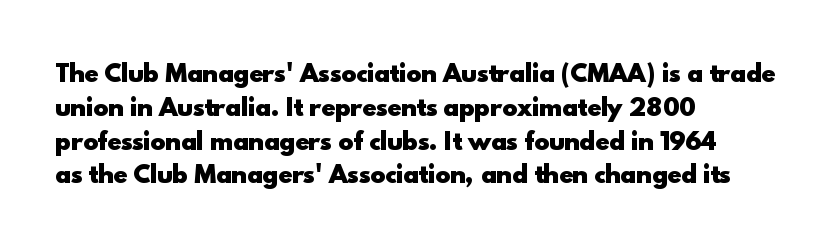
Bold? Absolutely — the strokes are thick and heavy. The setting favours the left margin, as ordinary paragraphs usually do. The font's upright variant was chosen for this text. A bare baseline throughout the passage. Vertical spacing — default.
